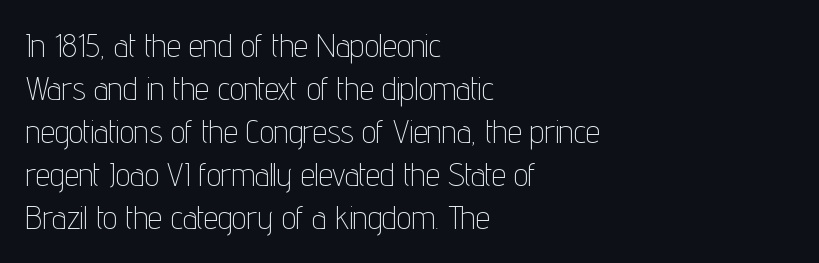
Vertical stems look standard width or narrower in stroke. Nope, not italic — everything's standing straight. This sample uses a sans-serif face. The rendering keeps characters at their native spacing. Layout note: lines flush left.
